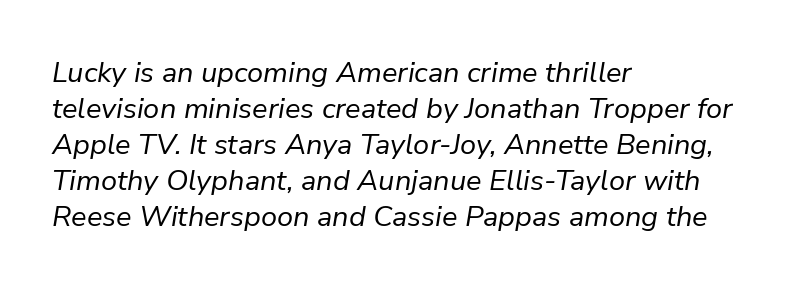
{"italic": "yes", "lean": "right", "slant_degrees": 9, "bold": "no", "weight": "regular", "width": "normal", "stroke_contrast": "low", "x_height": "medium", "monospaced": "no", "underline": "no", "align": "left", "line_spacing_ratio": 1.24, "letter_spacing": "normal", "letter_spacing_em": 0.0, "glyph_px": 29}
